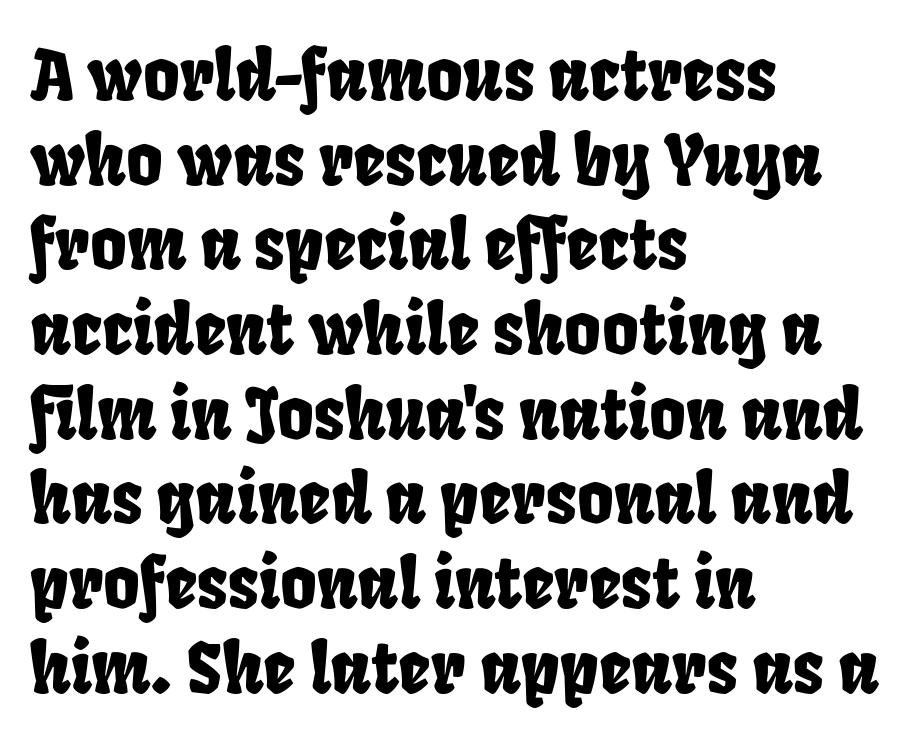
The image shows 70 px condensed sans-serif type; set left-aligned, line spacing 1.21x, normal letter spacing, not underlined; low stroke contrast and a large x-height.
